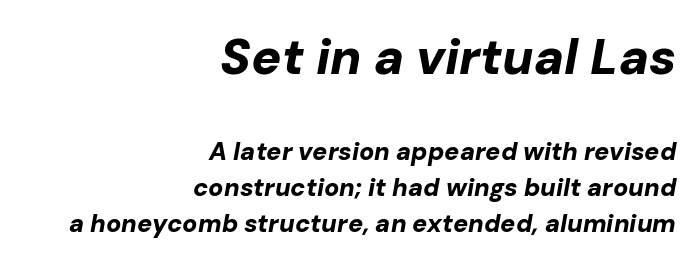
Q: Is the text bold? A: Yes.
Q: Is the text italic (slanted)? A: Yes, it leans right by about 10 degrees.
Q: Is the text underlined? A: No.
Q: How is the paragraph aligned? A: Right-aligned.
Q: Is the spacing between letters normal or unusually wide? A: Normal.
Q: Is the spacing between lines tight, normal or loose? A: Normal.
Q: Which block of text is set in a larger size, the first (top) or the second (bottom)? A: The first (top) one.
Q: Width (condensed, normal, or wide)? A: Normal.
Q: Stroke contrast? A: Low.
Q: x-height? A: Medium.
Q: Monospaced? A: No.
